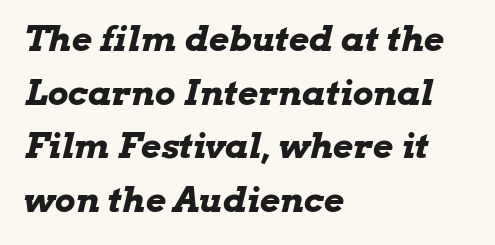
Q: Is the text bold? A: Yes.
Q: Is the text italic (slanted)? A: Yes, it leans right by about 13 degrees.
Q: Is the text underlined? A: No.
Q: How is the paragraph aligned? A: Left-aligned.
Q: Is the spacing between letters normal or unusually wide? A: Normal.
Q: Is the spacing between lines tight, normal or loose? A: Normal.
Q: Width (condensed, normal, or wide)? A: Wide.
Q: Stroke contrast? A: Low.
Q: x-height? A: Medium.
Q: Monospaced? A: No.
